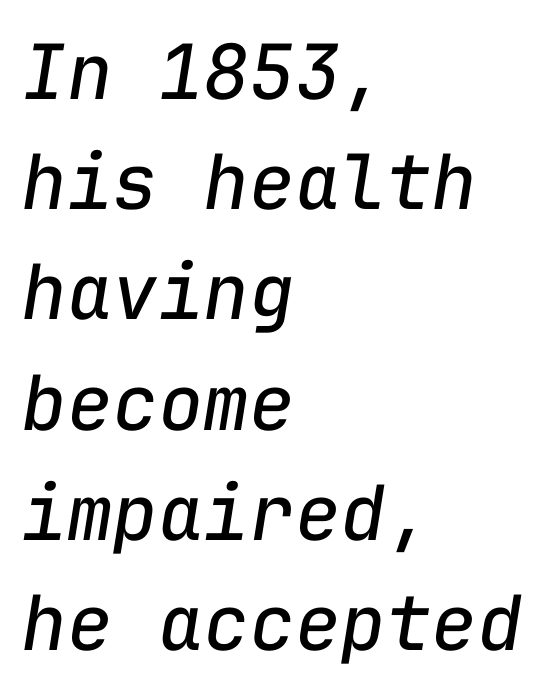
{"italic": "yes", "lean": "right", "slant_degrees": 9, "bold": "no", "weight": "regular", "width": "normal", "stroke_contrast": "low", "x_height": "medium", "monospaced": "yes", "underline": "no", "align": "left", "line_spacing": "normal", "line_spacing_ratio": 1.45, "letter_spacing": "normal", "letter_spacing_em": 0.0, "glyph_px": 76}
